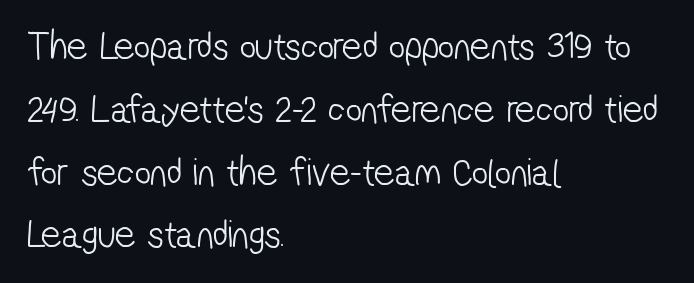
The image shows 40 px light, condensed sans-serif type; set left-aligned, normal line spacing (1.57x), normal letter spacing, not underlined; low stroke contrast and a medium x-height.
